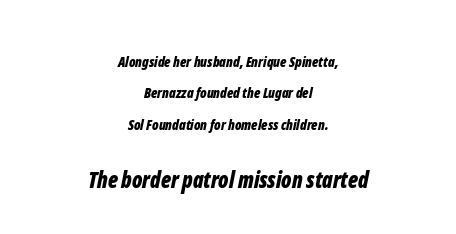
Thick stems and heavy bowls — unmistakably bold. The letters in the lower block stand taller than those in the block above. Quick note: interline space is abundant. Characters follow at the spacing the type designer built in.
